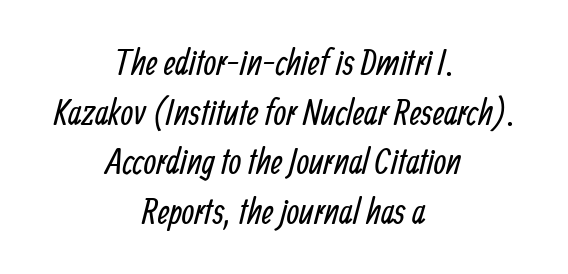
Proportional: the letters do not fall into vertical columns. You can tell from the bare stems that sans-serif type was used. No heavy texture on the line: the type isn't bold. No extra tracking has been applied to these lines. Type without underlining.
